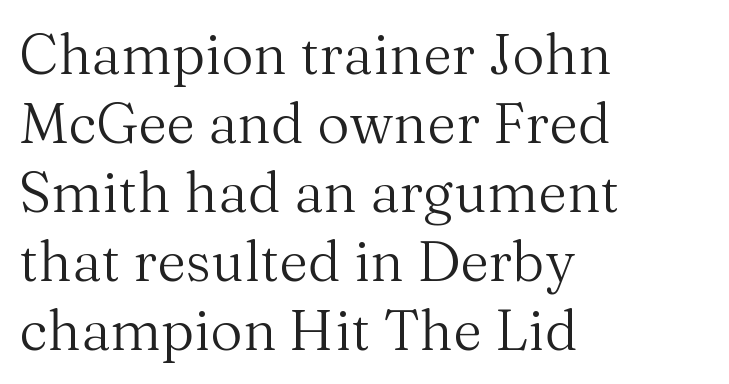
{"serif": "yes", "italic": "no", "bold": "no", "weight": "regular", "width": "normal", "stroke_contrast": "medium", "x_height": "medium", "monospaced": "no", "underline": "no", "align": "left", "line_spacing_ratio": 1.23, "letter_spacing": "normal", "letter_spacing_em": 0.0, "glyph_px": 56}
